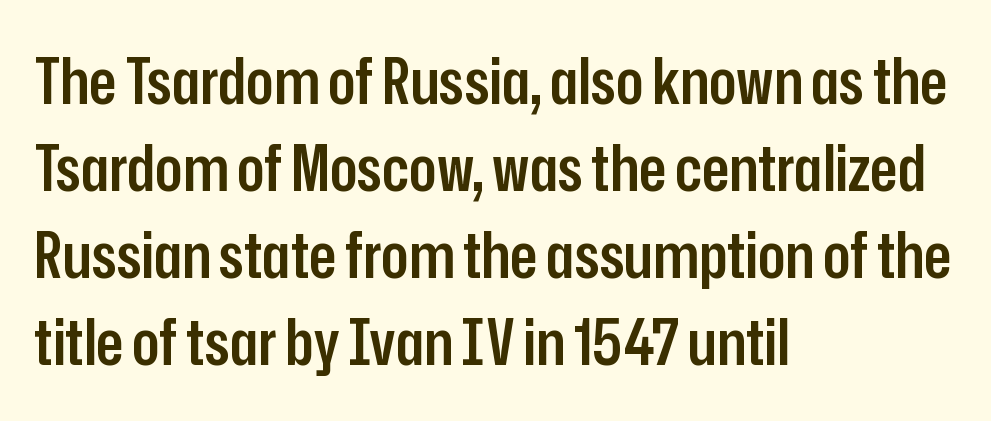
Serifs: no, the terminals of the letterforms are clean. These lines are rendered in a variable-pitch font. One glance says typical: line gaps are just what's usual. In CSS terms this would be text-align: left. A typesetter would call this zero additional tracking.
